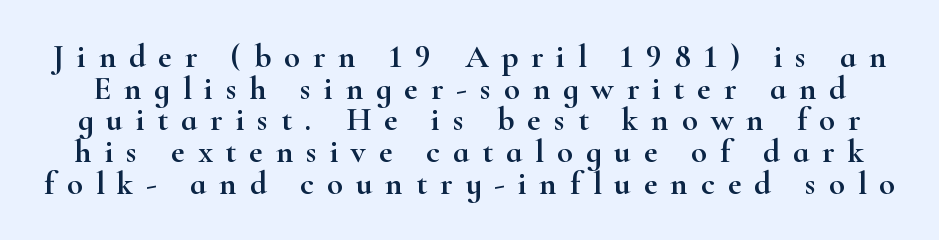
{"serif": "yes", "italic": "no", "width": "wide", "stroke_contrast": "high", "x_height": "small", "monospaced": "no", "underline": "no", "line_spacing": "tight", "line_spacing_ratio": 0.96, "letter_spacing": "wide", "letter_spacing_em": 0.39, "glyph_px": 33}
